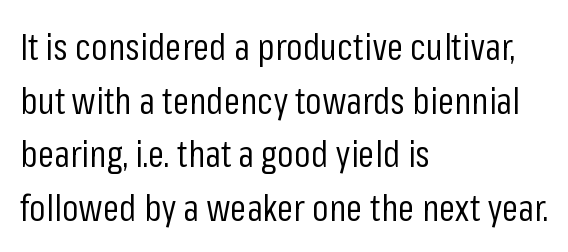
Q: Is the text bold? A: No.
Q: Is the text italic (slanted)? A: No, it is upright.
Q: Is the typeface a serif or a sans-serif typeface? A: Sans-serif.
Q: Is the text underlined? A: No.
Q: How is the paragraph aligned? A: Left-aligned.
Q: Is the spacing between letters normal or unusually wide? A: Normal.
Q: Is the spacing between lines tight, normal or loose? A: Normal.
Q: Width (condensed, normal, or wide)? A: Condensed.
Q: Stroke contrast? A: Low.
Q: x-height? A: Medium.
Q: Monospaced? A: No.
